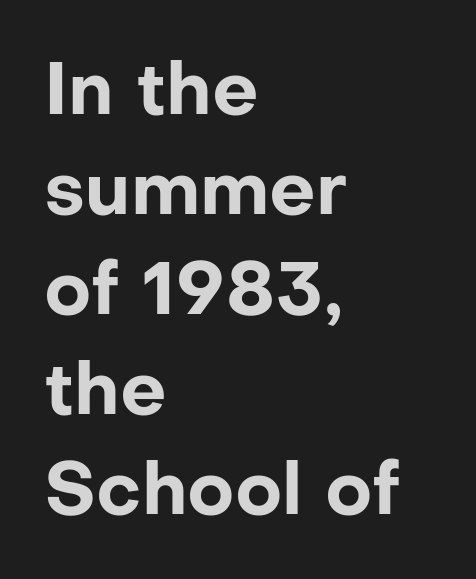
{"serif": "no", "italic": "no", "bold": "yes", "weight": "bold", "width": "normal", "stroke_contrast": "low", "x_height": "medium", "monospaced": "no", "underline": "no", "align": "left", "line_spacing": "normal", "line_spacing_ratio": 1.37, "letter_spacing": "normal", "letter_spacing_em": 0.0, "glyph_px": 73}
